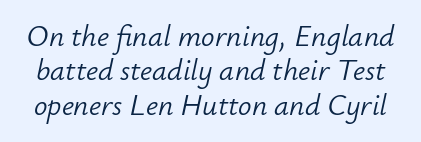
The image shows 30 px light type, italic (leaning right); set tight line spacing (1.15x), normal letter spacing, not underlined; low stroke contrast and a small x-height.
